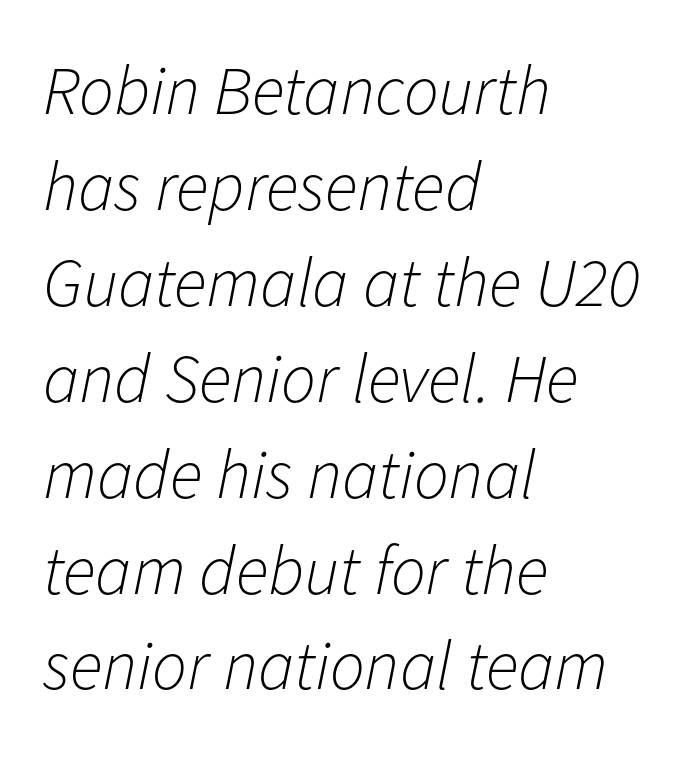
The letters advance in unequal steps, a hallmark of proportional type. The gaps between neighbouring characters are ordinary and unremarkable. No extra ink here — the face is not bold. Beneath every word, the page is bare. The specimen reads as italic at a glance.
